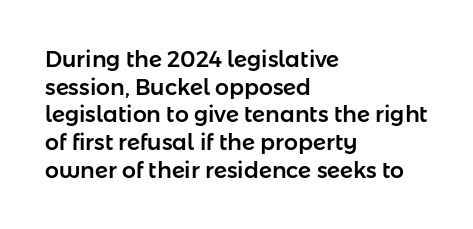
Regarding leading, the lines here are spaced in the standard way. The space beneath each line is pristine and unruled. Tracking value appears to be zero — textbook default spacing. The setting favours the left margin, as ordinary paragraphs usually do.
